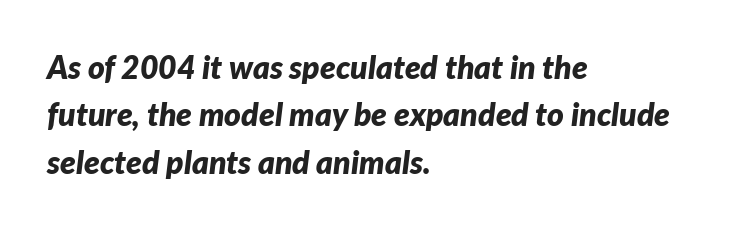
{"italic": "yes", "lean": "right", "slant_degrees": 7, "bold": "yes", "weight": "bold", "width": "normal", "stroke_contrast": "low", "x_height": "medium", "monospaced": "no", "underline": "no", "align": "left", "line_spacing": "normal", "line_spacing_ratio": 1.48, "letter_spacing": "normal", "letter_spacing_em": 0.0, "glyph_px": 32}
